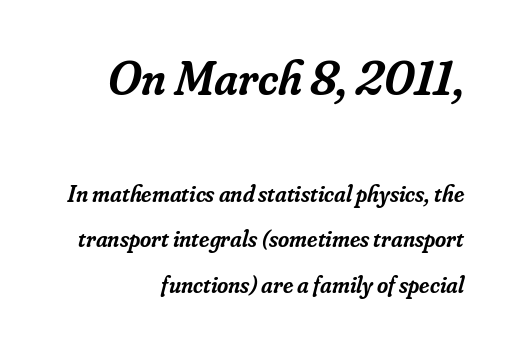
Q: Is the text bold? A: Semi-bold.
Q: Is the text italic (slanted)? A: Yes, it leans right by about 16 degrees.
Q: Is the typeface a serif or a sans-serif typeface? A: Serif.
Q: Is the text underlined? A: No.
Q: How is the paragraph aligned? A: Right-aligned.
Q: Is the spacing between letters normal or unusually wide? A: Normal.
Q: Which block of text is set in a larger size, the first (top) or the second (bottom)? A: The first (top) one.
Q: Width (condensed, normal, or wide)? A: Normal.
Q: Stroke contrast? A: Low.
Q: x-height? A: Small.
Q: Monospaced? A: No.
